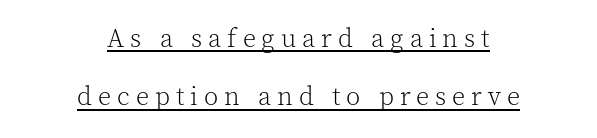
{"italic": "no", "bold": "no", "underline": "yes", "align": "center", "line_spacing": "loose", "line_spacing_ratio": 2.25, "letter_spacing": "wide", "letter_spacing_em": 0.23, "glyph_px": 26}
